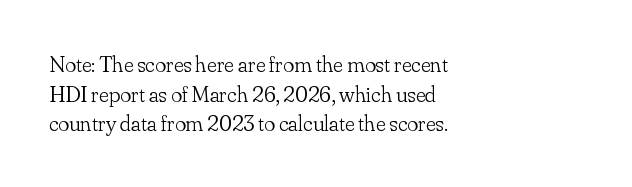
The lines sit at an ordinary, default distance from one another. The rag falls on the right side of this text block. The characters are drawn with everyday or finer stroke widths. Descender tails drop into unmarked territory.
